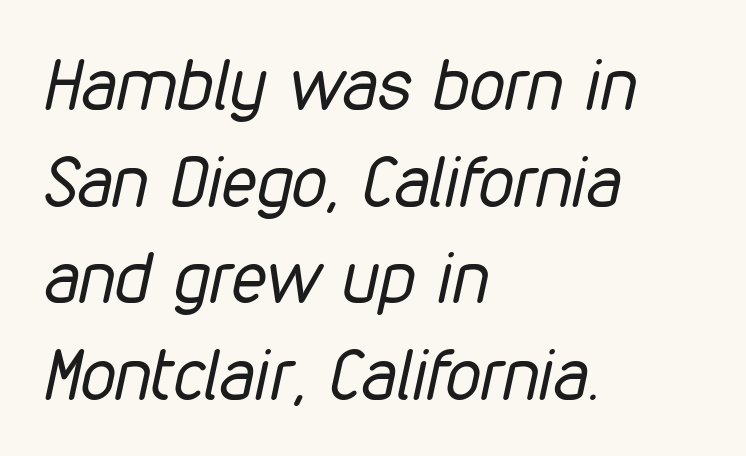
{"italic": "yes", "lean": "right", "slant_degrees": 12, "bold": "no", "weight": "regular", "width": "condensed", "stroke_contrast": "low", "x_height": "medium", "monospaced": "no", "underline": "no", "align": "left", "line_spacing": "normal", "line_spacing_ratio": 1.36, "letter_spacing": "normal", "letter_spacing_em": 0.0, "glyph_px": 71}
